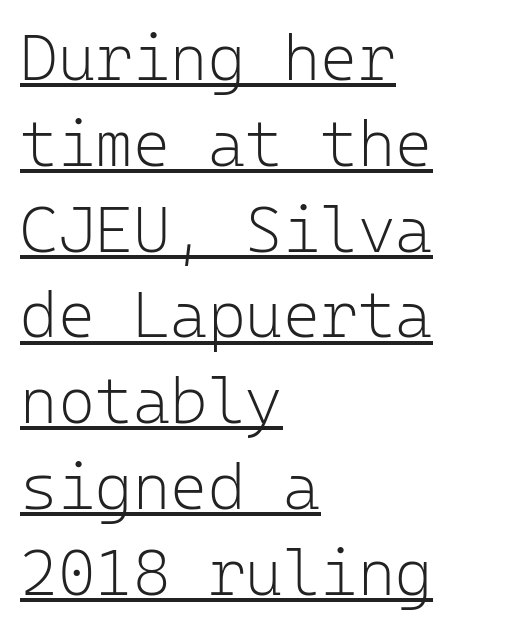
In terms of letterspacing, this is plain default setting. Every character here occupies the same horizontal width, giving the sample a typewriter-like rhythm. Posture: straight, roman, zero tilt. The block of text has a typical density, with ordinary space between rows. No extra ink here — the face is not bold.
